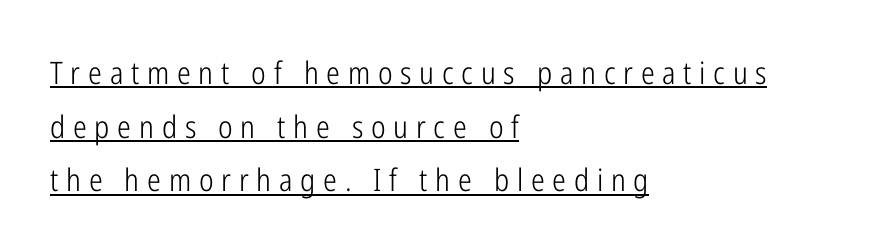
The face used here is rendered with a markedly widened letterfit. Check the space under the baseline: a stroke is drawn there. Type style note: lacks serifs. The type sits square on the baseline with zero lean. This reads as an unemphasized weight, regular at the heaviest. You could not count columns in this text — the font is proportionally spaced.
